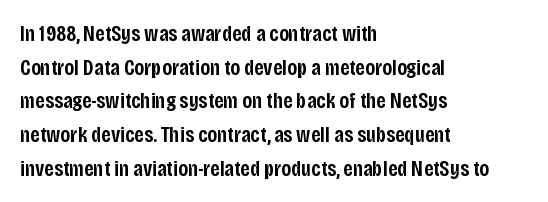
{"italic": "no", "bold": "semi", "underline": "no", "align": "left", "line_spacing": "normal", "line_spacing_ratio": 1.53, "letter_spacing": "normal", "letter_spacing_em": 0.0, "glyph_px": 22}
